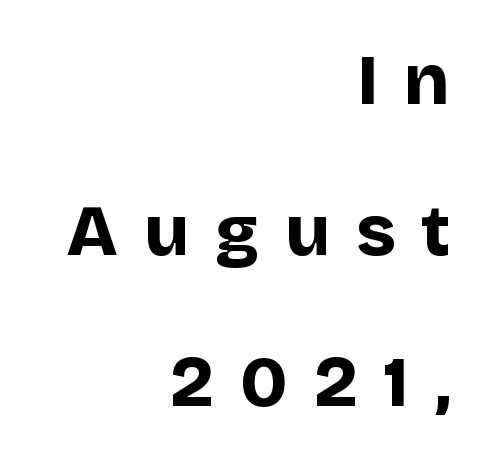
The passage shown is not underscored anywhere. No italicization has been applied; the sample stays upright. Casual observation: everything's shoved over to the right. Summary of weight: heavy, a full bold. Honestly, the letter spacing is so wide it's the main thing you notice.
